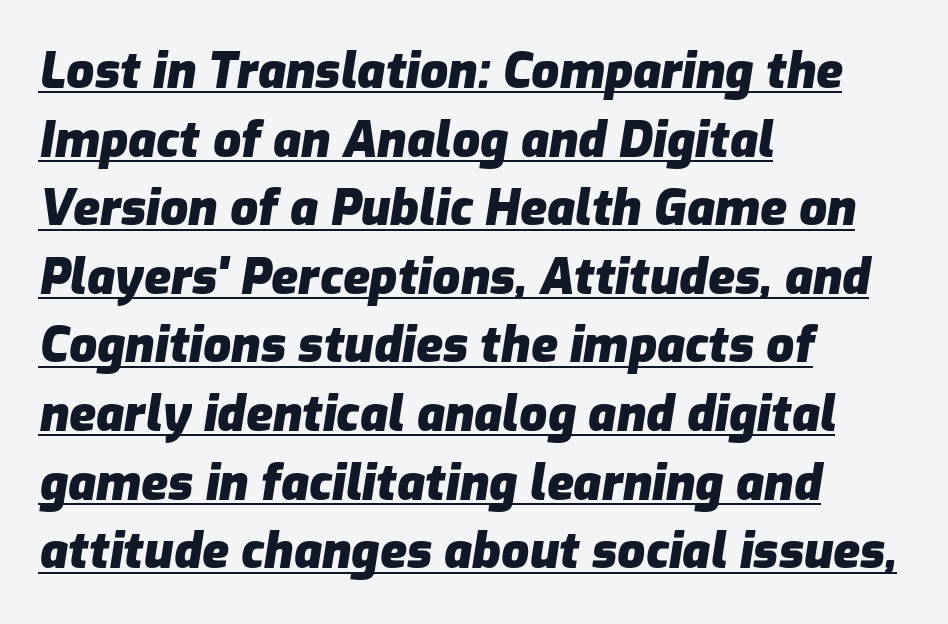
The image shows 49 px heavy type, italic (leaning right); set left-aligned, normal line spacing (1.4x), normal letter spacing, underlined; low stroke contrast and a medium x-height.
